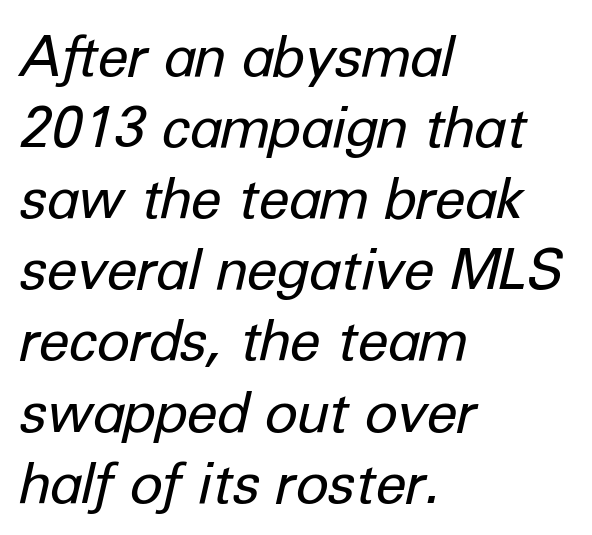
Q: Is the text bold? A: No.
Q: Is the text italic (slanted)? A: Yes, it leans right by about 12 degrees.
Q: Is the text underlined? A: No.
Q: How is the paragraph aligned? A: Left-aligned.
Q: Is the spacing between letters normal or unusually wide? A: Normal.
Q: Is the spacing between lines tight, normal or loose? A: Normal.
Q: Width (condensed, normal, or wide)? A: Normal.
Q: Stroke contrast? A: Low.
Q: x-height? A: Medium.
Q: Monospaced? A: No.
